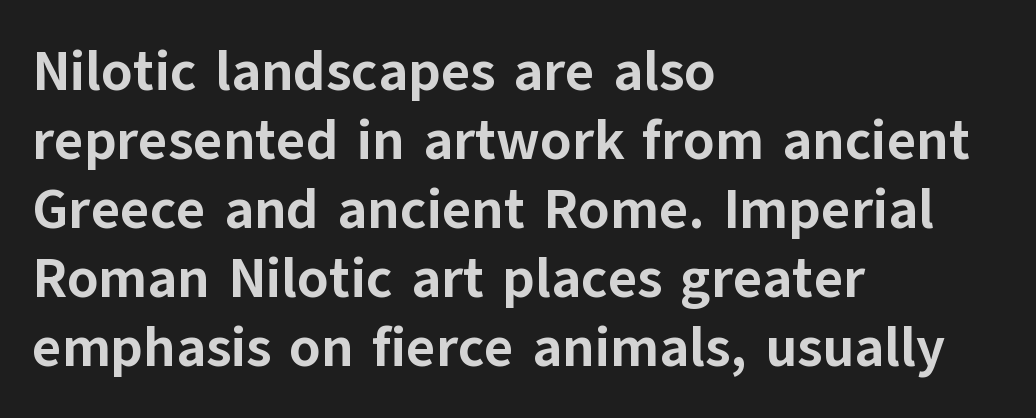
The image shows 56 px bold sans-serif type, upright; set left-aligned, line spacing 1.23x, normal letter spacing, not underlined; low stroke contrast and a medium x-height.
